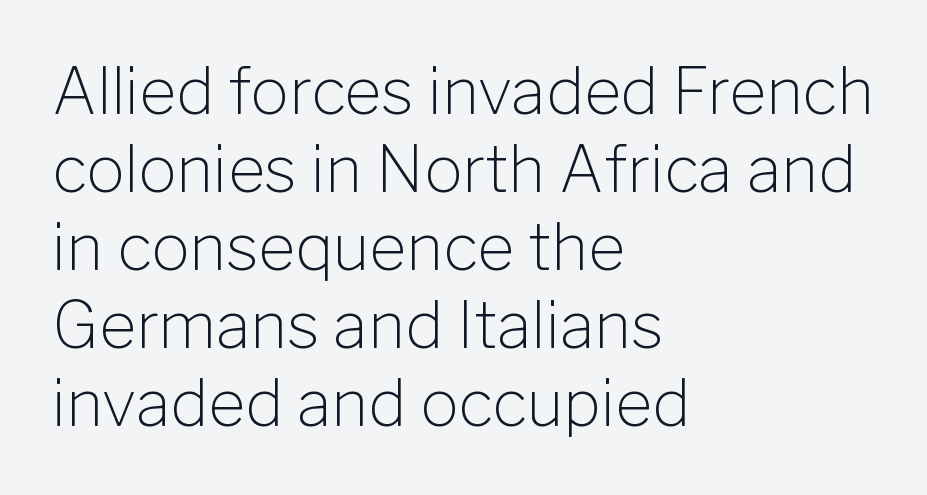
Q: Is the text bold? A: No.
Q: Is the text italic (slanted)? A: No, it is upright.
Q: Is the typeface a serif or a sans-serif typeface? A: Sans-serif.
Q: Is the text underlined? A: No.
Q: How is the paragraph aligned? A: Left-aligned.
Q: Is the spacing between letters normal or unusually wide? A: Normal.
Q: Width (condensed, normal, or wide)? A: Normal.
Q: Stroke contrast? A: Low.
Q: x-height? A: Medium.
Q: Monospaced? A: No.
